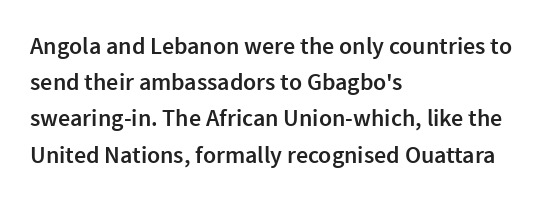
The image shows 24 px text type, upright; set left-aligned, normal line spacing (1.51x), normal letter spacing, not underlined.
